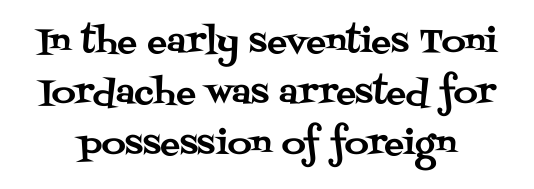
The image shows 33 px serif type, upright; set normal line spacing (1.54x), normal letter spacing, not underlined; medium stroke contrast and a large x-height.
